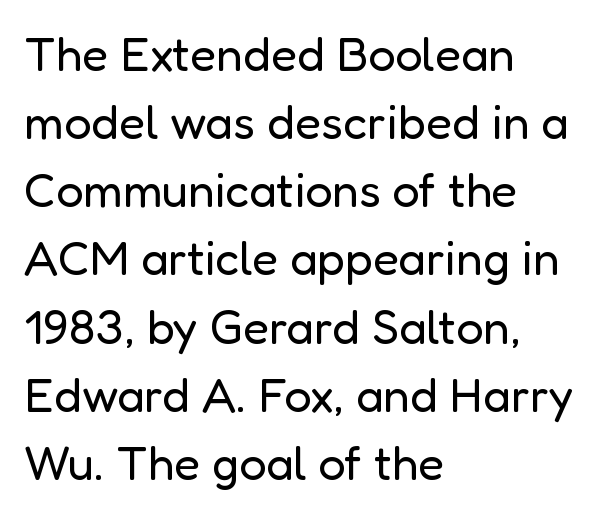
The image shows 48 px regular-weight sans-serif type, upright; set left-aligned, normal line spacing (1.42x), normal letter spacing, not underlined; low stroke contrast and a medium x-height.
